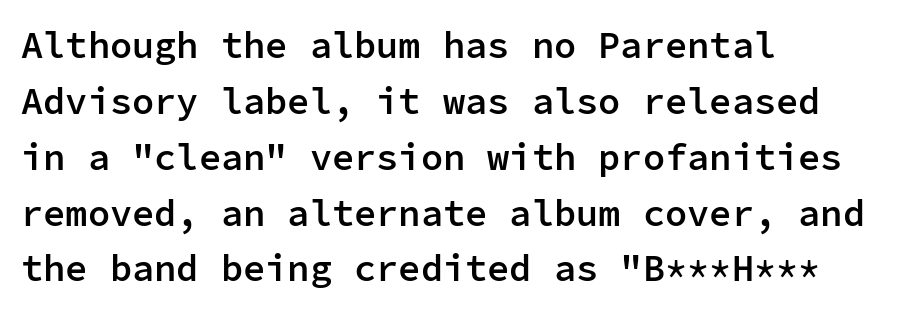
Q: Is the text bold? A: Semi-bold.
Q: Is the text italic (slanted)? A: No, it is upright.
Q: Is the typeface a serif or a sans-serif typeface? A: Sans-serif.
Q: Is the text underlined? A: No.
Q: How is the paragraph aligned? A: Left-aligned.
Q: Is the spacing between letters normal or unusually wide? A: Normal.
Q: Is the spacing between lines tight, normal or loose? A: Normal.
Q: Width (condensed, normal, or wide)? A: Normal.
Q: Stroke contrast? A: Low.
Q: x-height? A: Medium.
Q: Monospaced? A: Yes.
